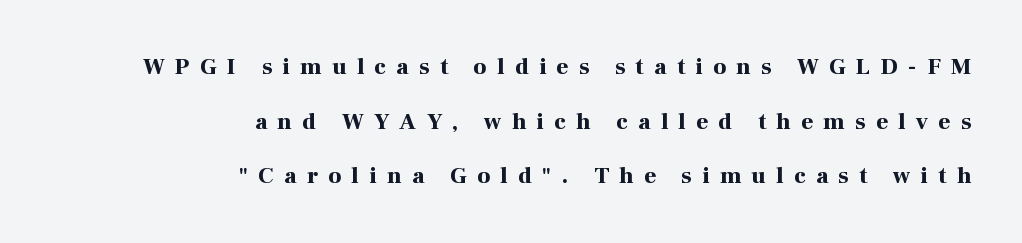
Students, this is bold: see how much ink each stroke carries. Is there much room between lines? Yes — plenty of vertical air separates them. If you drew a line through each stem, it would be perfectly vertical. One-word summary of the alignment: right.
